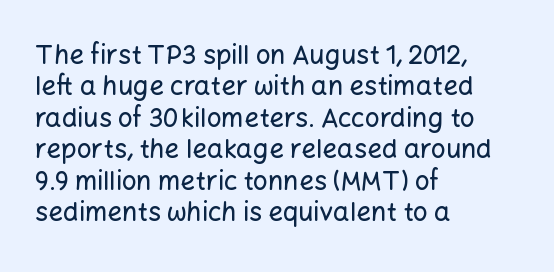
{"italic": "no", "underline": "no", "align": "left", "line_spacing_ratio": 1.21, "letter_spacing": "normal", "letter_spacing_em": 0.0, "glyph_px": 26}
